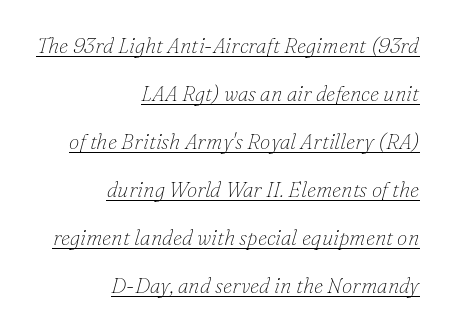
Q: Is the text bold? A: No.
Q: Is the text italic (slanted)? A: Yes, it leans right by about 16 degrees.
Q: Is the text underlined? A: Yes.
Q: How is the paragraph aligned? A: Right-aligned.
Q: Is the spacing between letters normal or unusually wide? A: Normal.
Q: Is the spacing between lines tight, normal or loose? A: Loose.
